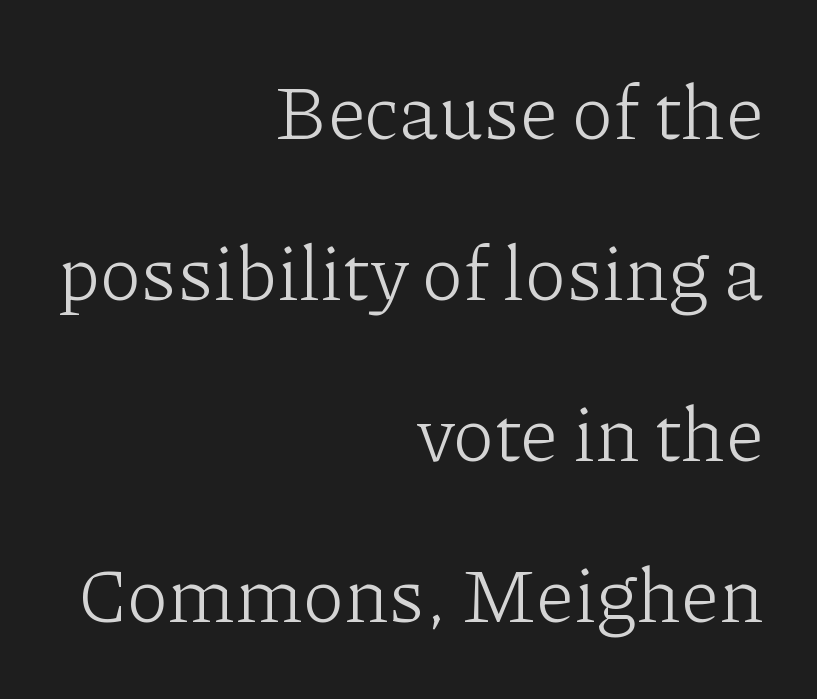
{"serif": "yes", "italic": "no", "bold": "no", "weight": "light", "width": "normal", "stroke_contrast": "low", "x_height": "medium", "monospaced": "no", "underline": "no", "align": "right", "line_spacing": "loose", "line_spacing_ratio": 2.09, "letter_spacing": "normal", "letter_spacing_em": 0.0, "glyph_px": 77}
